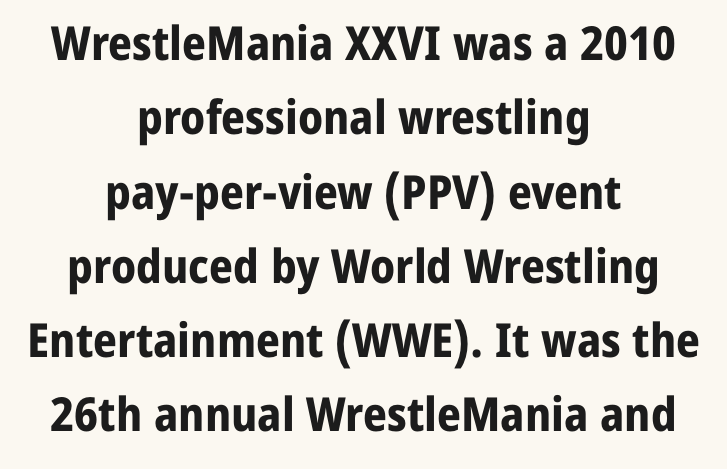
The rendering uses natural spacing where letterforms have individual widths. The glyphs in this specimen are sans serif. The type is set solid horizontally, with unmodified tracking. On the weight axis this lands at bold, roughly 700.
